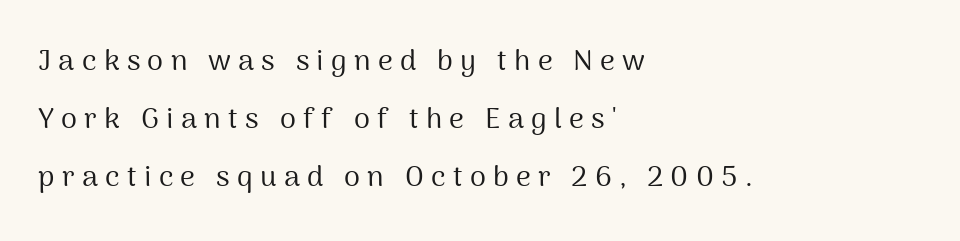
The image shows 29 px regular-weight sans-serif type, upright; set left-aligned, loose line spacing (2.0x), unusually wide letter spacing (+0.25 em), not underlined; medium stroke contrast and a medium x-height.
